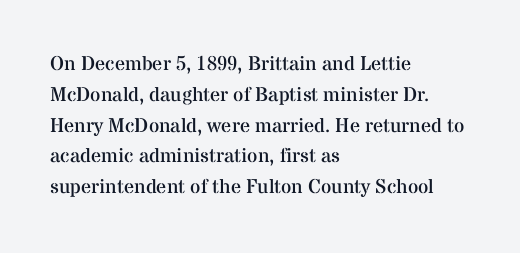
The image shows 20 px text type, upright; set left-aligned, normal line spacing (1.54x), normal letter spacing, not underlined.
